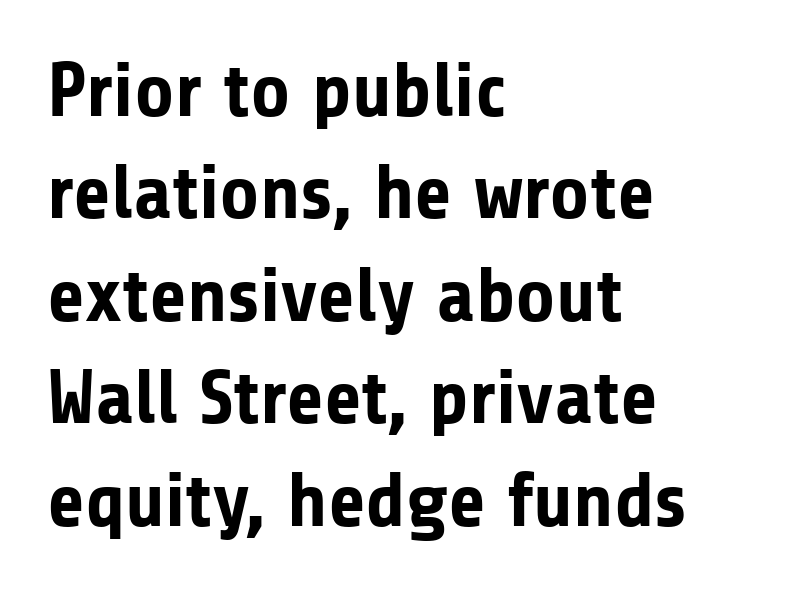
The image shows 77 px bold sans-serif type, upright; set left-aligned, normal line spacing (1.33x), normal letter spacing, not underlined; low stroke contrast and a medium x-height.
